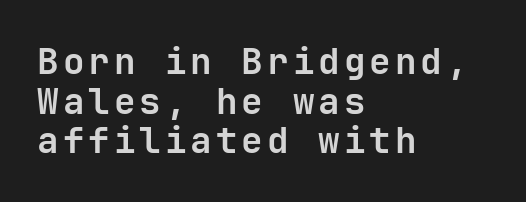
The image shows 36 px bold sans-serif type, upright, monospaced; set left-aligned, tight line spacing (1.1x), not underlined; low stroke contrast and a medium x-height.
